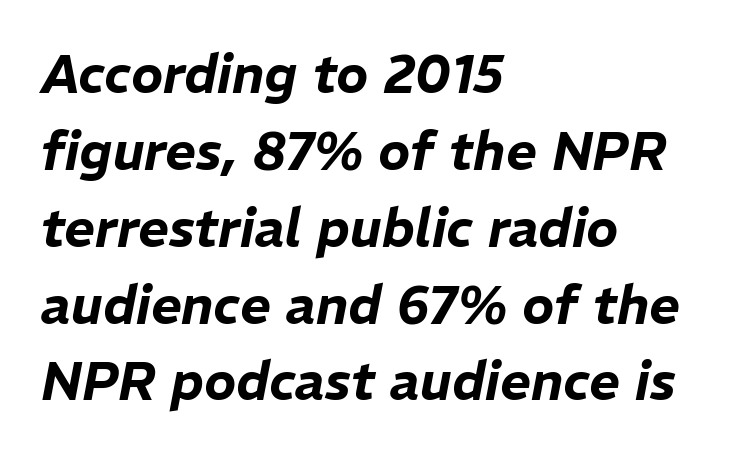
Each new line begins a customary step beneath the previous one. Default kerning and tracking; the words read as compact shapes. Spacing verdict: proportional, widths tailored to each character. Visually the block forms a straight wall on the left and a jagged coastline on the right.
